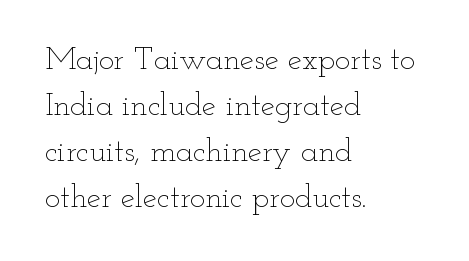
{"italic": "no", "bold": "no", "weight": "thin", "width": "wide", "stroke_contrast": "low", "x_height": "small", "monospaced": "no", "underline": "no", "align": "left", "line_spacing": "normal", "line_spacing_ratio": 1.44, "letter_spacing": "normal", "letter_spacing_em": 0.0, "glyph_px": 32}
